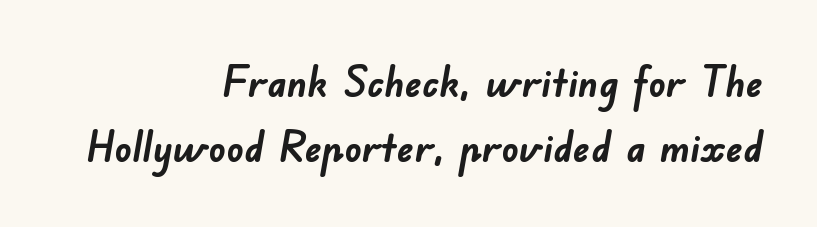
{"serif": "no", "bold": "yes", "weight": "semibold", "width": "normal", "stroke_contrast": "low", "x_height": "small", "monospaced": "no", "underline": "no", "align": "right", "line_spacing": "normal", "line_spacing_ratio": 1.54, "letter_spacing": "normal", "letter_spacing_em": 0.0, "glyph_px": 42}
